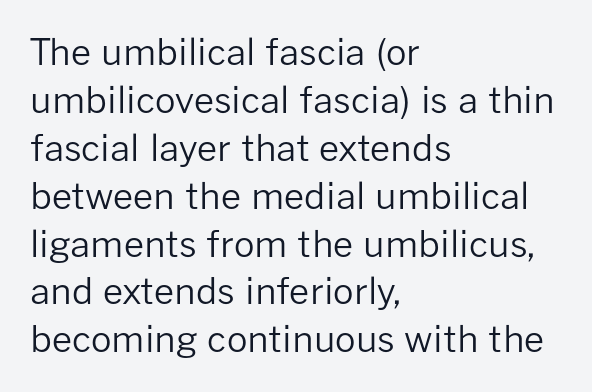
{"serif": "no", "italic": "no", "bold": "no", "weight": "regular", "width": "normal", "stroke_contrast": "low", "x_height": "medium", "monospaced": "no", "underline": "no", "align": "left", "line_spacing": "normal", "line_spacing_ratio": 1.33, "letter_spacing": "normal", "letter_spacing_em": 0.0, "glyph_px": 36}
